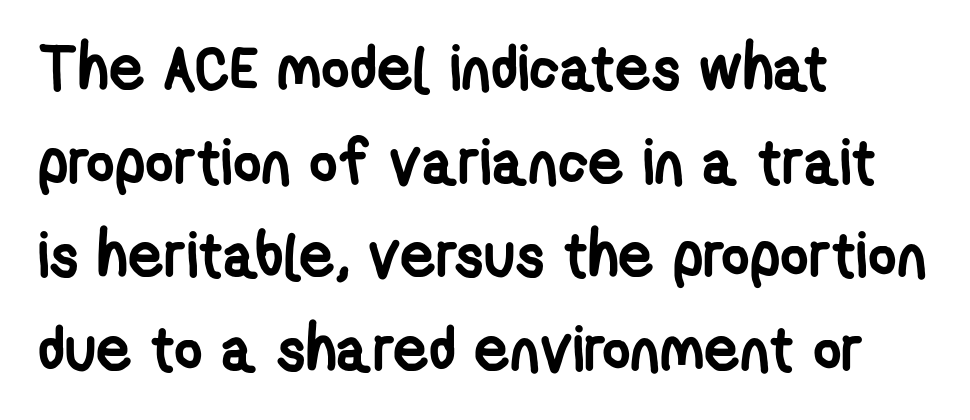
These lines are rendered in a variable-pitch font. The foot of each line stays bare and open. A student would call this left alignment; a typographer would say flush left, rag right. A dark, heavy texture on the line: the type is bold. Each new line begins a customary step beneath the previous one.
